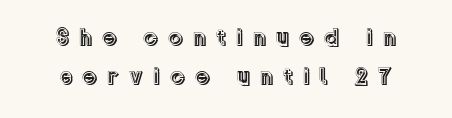
{"italic": "no", "underline": "no", "line_spacing": "normal", "line_spacing_ratio": 1.61, "letter_spacing": "wide", "letter_spacing_em": 0.4, "glyph_px": 24}
